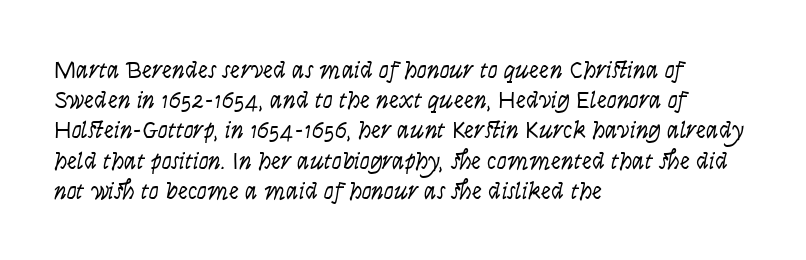
The lines are quadded left. Observe the lean: these are italic letterforms. Nobody touched the tracking dial on this one. Stems here are at most as thick as an everyday book face.
